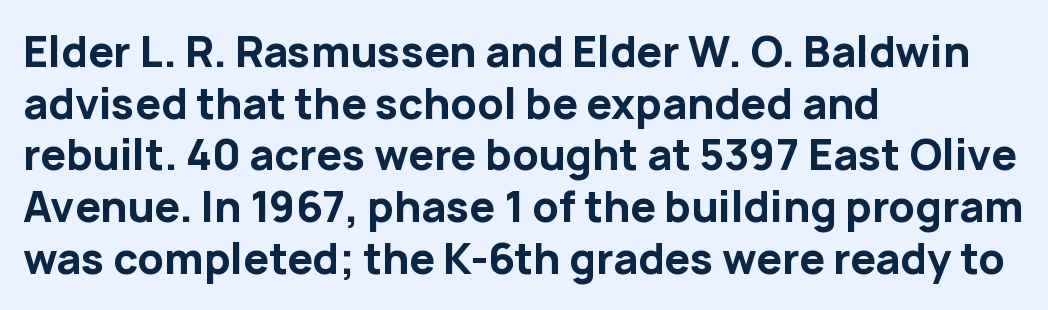
In terms of posture, this sample is upright. Plain, unruled lines of type. Nope, no serifs anywhere on these letters. Where is the straight margin? On the left. The face used here is proportionally spaced, like ordinary book or web type. Standard letterfit; no display-style spreading of the glyphs.
